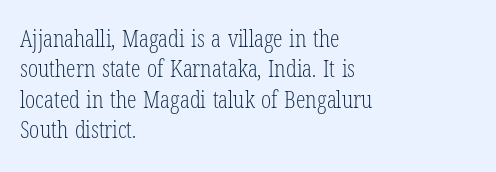
{"italic": "no", "bold": "no", "underline": "no", "align": "left", "line_spacing": "normal", "line_spacing_ratio": 1.27, "letter_spacing": "normal", "letter_spacing_em": 0.0, "glyph_px": 24}
